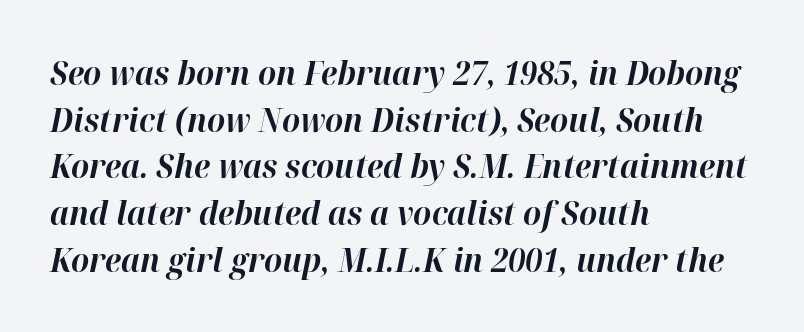
Layout note: lines flush left. Leading matches the norm, producing a regular column. The letterforms sit shoulder to shoulder at normal distance. A typesetter would call this proportional, since set widths differ per character. Notice how thick the strokes are: this is what a full bold looks like. The face used here has a pronounced slope to its letters.
